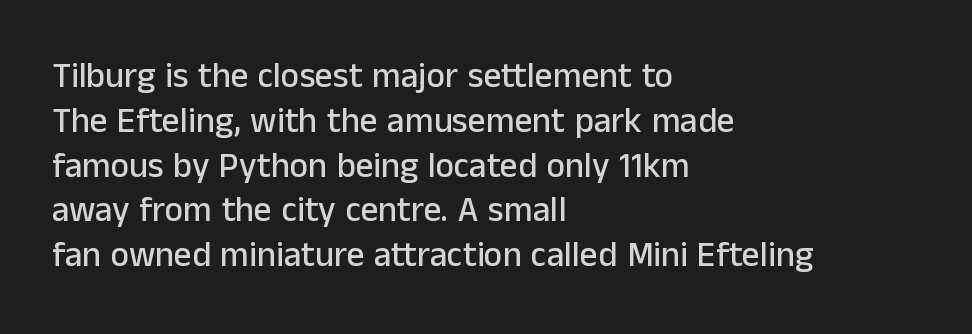
Posture: vertical. Tracking here is standard; glyphs follow each other at the usual distance. Are there feet on the stems? There aren't — it's a sans. Note the varied advance widths — an 'i' is clearly narrower than an 'm'.
